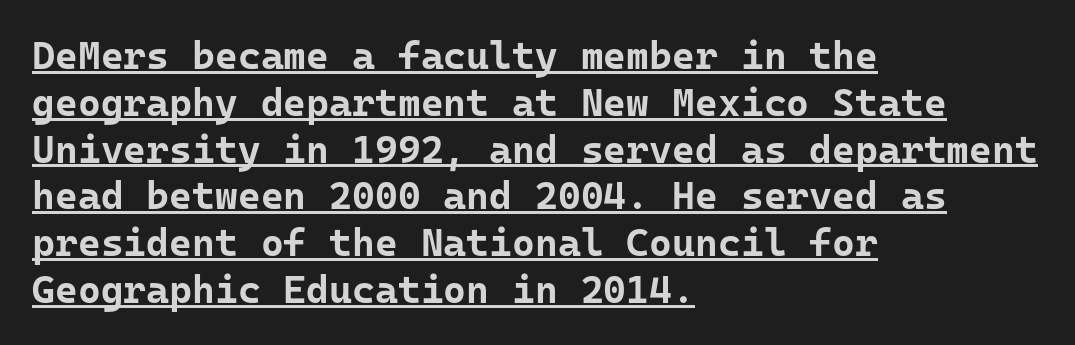
{"serif": "no", "italic": "no", "bold": "yes", "weight": "bold", "width": "normal", "stroke_contrast": "low", "x_height": "medium", "monospaced": "yes", "underline": "yes", "align": "left", "line_spacing_ratio": 1.2, "letter_spacing": "normal", "letter_spacing_em": 0.0, "glyph_px": 39}
